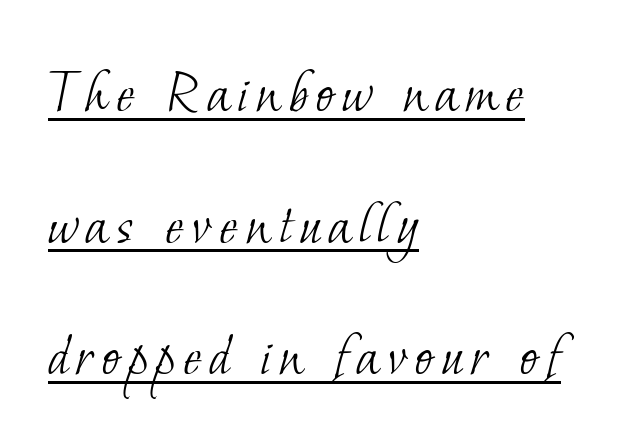
Q: Is the text bold? A: No.
Q: Is the typeface a serif or a sans-serif typeface? A: Serif.
Q: Is the text underlined? A: Yes.
Q: How is the paragraph aligned? A: Left-aligned.
Q: Is the spacing between lines tight, normal or loose? A: Loose.
Q: Width (condensed, normal, or wide)? A: Normal.
Q: Stroke contrast? A: Low.
Q: x-height? A: Small.
Q: Monospaced? A: No.
